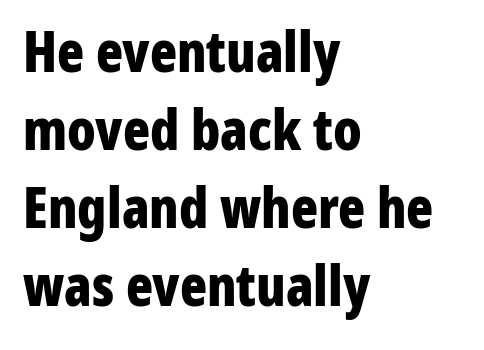
Horizontally, the lines are justified to the leading edge only. Each new line begins a customary step beneath the previous one. Has an underline been added? It has not. Is this a fixed-width face? No — the glyphs have proportional, varying widths. Each word holds together tightly as a unit, with standard inter-letter gaps. Unlike a traditional serif, this face leaves its strokes unadorned.
